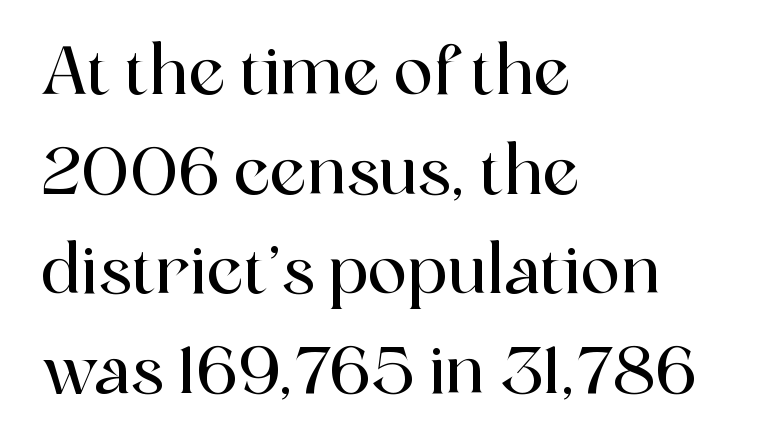
Q: Is the text italic (slanted)? A: No, it is upright.
Q: Is the typeface a serif or a sans-serif typeface? A: Serif.
Q: Is the text underlined? A: No.
Q: How is the paragraph aligned? A: Left-aligned.
Q: Is the spacing between letters normal or unusually wide? A: Normal.
Q: Is the spacing between lines tight, normal or loose? A: Normal.
Q: Width (condensed, normal, or wide)? A: Normal.
Q: x-height? A: Medium.
Q: Monospaced? A: No.
